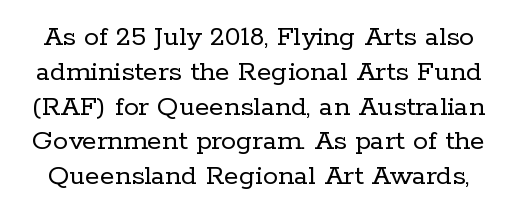
{"serif": "yes", "italic": "no", "bold": "no", "weight": "regular", "width": "normal", "stroke_contrast": "low", "x_height": "medium", "monospaced": "no", "underline": "no", "line_spacing_ratio": 1.16, "letter_spacing": "normal", "letter_spacing_em": 0.0, "glyph_px": 30}
